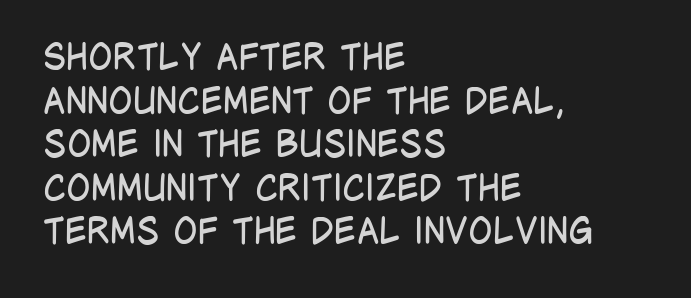
Ink coverage per letter is moderate at most. The face used here is proportionally spaced, like ordinary book or web type. The type sits square on the baseline with zero lean. The rag falls on the right side of this text block. Regarding serifs, this sample does without them. The passage shown is not underscored anywhere.
